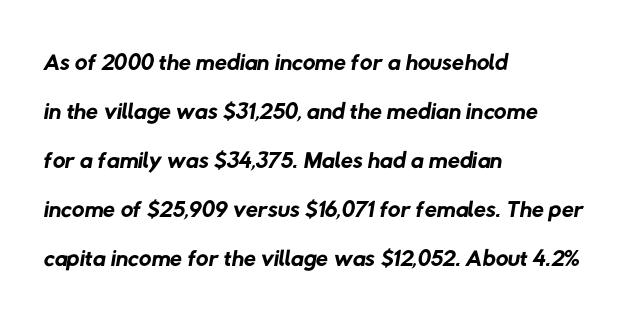
Q: Is the text bold? A: No.
Q: Is the typeface a serif or a sans-serif typeface? A: Sans-serif.
Q: Is the text underlined? A: No.
Q: How is the paragraph aligned? A: Left-aligned.
Q: Is the spacing between letters normal or unusually wide? A: Normal.
Q: Is the spacing between lines tight, normal or loose? A: Normal.
Q: Width (condensed, normal, or wide)? A: Normal.
Q: Stroke contrast? A: Low.
Q: x-height? A: Medium.
Q: Monospaced? A: No.
